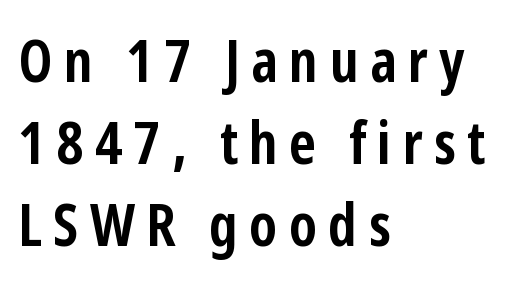
Q: Is the text bold? A: Yes.
Q: Is the text italic (slanted)? A: No, it is upright.
Q: Is the typeface a serif or a sans-serif typeface? A: Sans-serif.
Q: Is the text underlined? A: No.
Q: How is the paragraph aligned? A: Left-aligned.
Q: Is the spacing between lines tight, normal or loose? A: Normal.
Q: Width (condensed, normal, or wide)? A: Condensed.
Q: Stroke contrast? A: Low.
Q: x-height? A: Medium.
Q: Monospaced? A: No.
